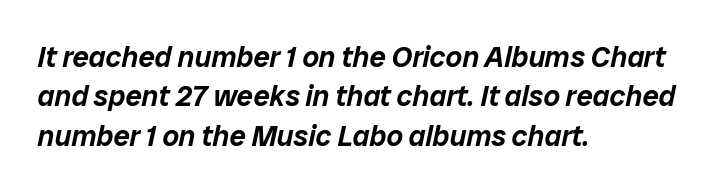
Glyph-to-glyph distance matches everyday printed text. Summary of vertical rhythm: regular, with standard interline spacing. Looking at the ascenders, they clearly lean. These lines stack with their left ends in a neat column. Note the varied advance widths — an 'i' is clearly narrower than an 'm'. Clear beneath every line of the passage.
